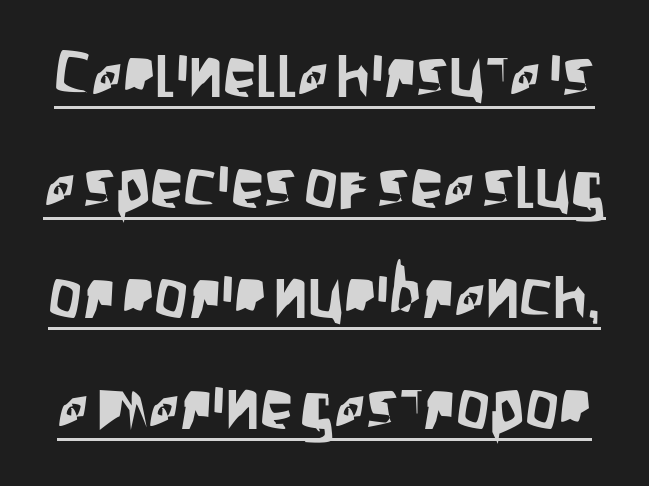
Glyph-to-glyph distance matches everyday printed text. To sum up the face: it is a sans, with no serifs. A typesetter would mark this as roman, not italic. A typographer would call this underscored text. Character widths vary here, with narrow letters taking less room than wide ones.
